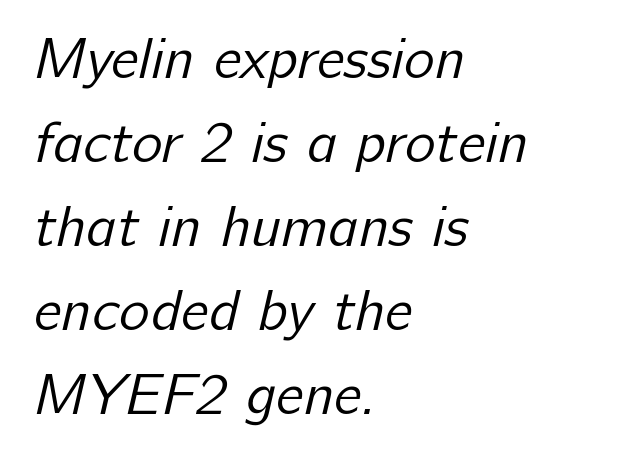
The letterforms sit shoulder to shoulder at normal distance. Proportional: the letters do not fall into vertical columns. The weight would be labelled regular, book, light, or lighter still. The rendering anchors every line to the left-hand side. The glyphs in this specimen are sans serif. The vertical gap from one line to the next is medium.
